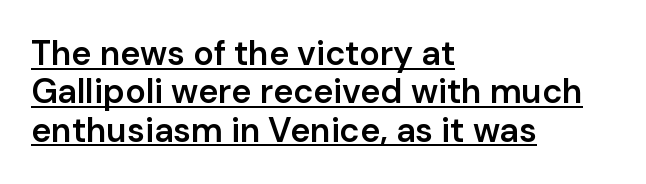
{"serif": "no", "italic": "no", "bold": "semi", "weight": "semibold", "width": "normal", "stroke_contrast": "low", "x_height": "medium", "monospaced": "no", "underline": "yes", "align": "left", "line_spacing": "tight", "line_spacing_ratio": 1.13, "letter_spacing": "normal", "letter_spacing_em": 0.0, "glyph_px": 34}
